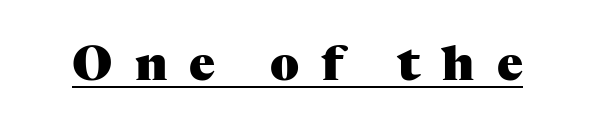
As a designer I'd log this as weight 700, bold. These lines are rendered in a variable-pitch font. Designer's note — italics off, roman on. Compared with typical body copy, the letter spacing here is much looser. The rendering shows small feet on the letterforms — a serif design. Decoration check: the copy is underlined.
